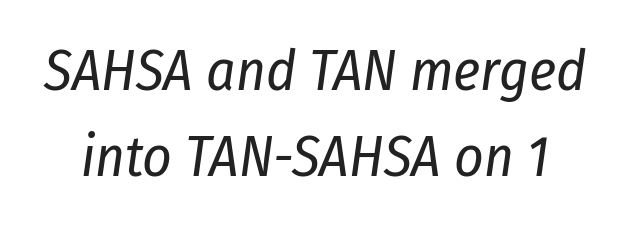
The image shows 57 px regular-weight, condensed type, italic (leaning right); set normal line spacing (1.51x), normal letter spacing, not underlined; low stroke contrast and a medium x-height.
